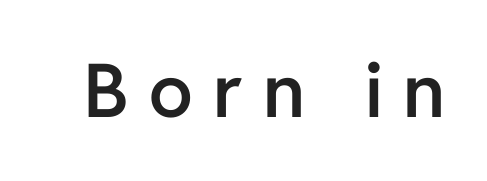
Ordinary non-slanted type is in use. Typographic density is moderately raised because the face is semibold. The passage shown has open, widely tracked lettering throughout. The passage shown is typeset with a sans-serif family. The foot of each line stays bare and open.
